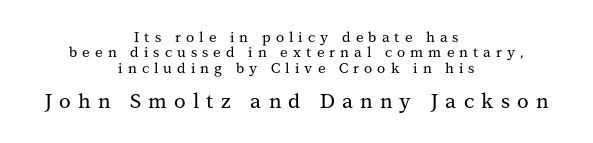
When letters stand straight like this, we call the style roman or upright. Is the lower block the larger one? Yes — the lower block carries the bigger type. Type without underlining. In terms of leading, this rendering errs on the cramped side. Here the glyphs are tracked loosely, breaking word shapes into spaced letters. Line starts and ends both wander, symmetrically.
